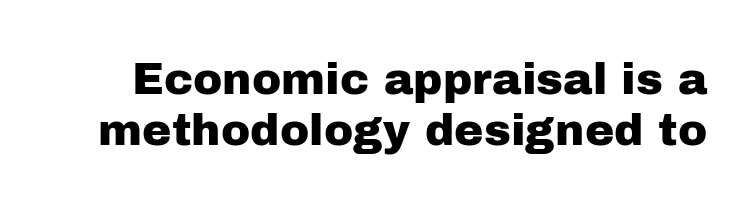
Character widths vary here, with narrow letters taking less room than wide ones. The gap between lines stays unmarked. Does the lettering tilt? It doesn't — this is upright. The gaps between neighbouring characters are ordinary and unremarkable. Regarding serifs, this sample does without them.
